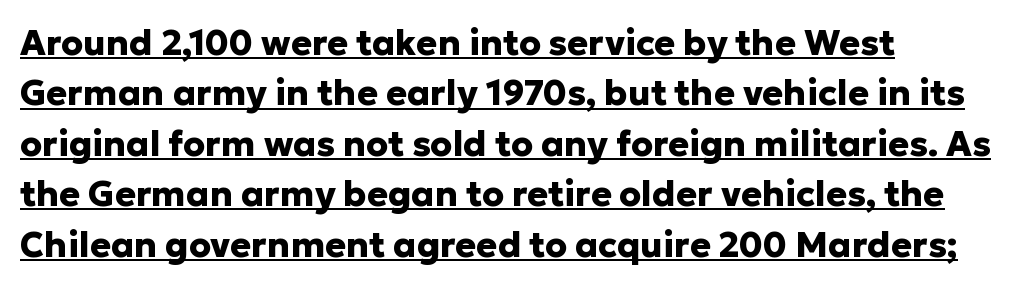
Q: Is the text bold? A: Yes.
Q: Is the text italic (slanted)? A: No, it is upright.
Q: Is the typeface a serif or a sans-serif typeface? A: Sans-serif.
Q: Is the text underlined? A: Yes.
Q: How is the paragraph aligned? A: Left-aligned.
Q: Is the spacing between letters normal or unusually wide? A: Normal.
Q: Is the spacing between lines tight, normal or loose? A: Normal.
Q: Width (condensed, normal, or wide)? A: Normal.
Q: Stroke contrast? A: Low.
Q: x-height? A: Medium.
Q: Monospaced? A: No.
